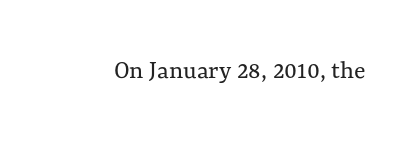
Has an underline been added? It has not. The type is set solid horizontally, with unmodified tracking. The characters are drawn with everyday or finer stroke widths. Every character sits straight up, as roman type does.
